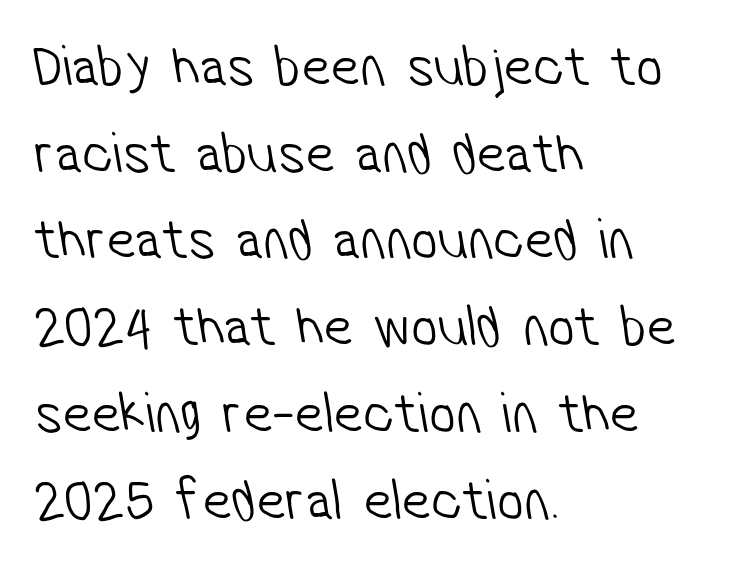
The image shows 59 px light, condensed sans-serif type; set left-aligned, normal line spacing (1.47x), normal letter spacing, not underlined; low stroke contrast and a medium x-height.
